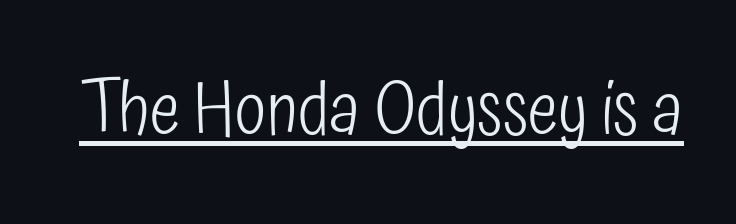
{"serif": "no", "italic": "no", "bold": "no", "weight": "light", "width": "condensed", "stroke_contrast": "low", "x_height": "medium", "monospaced": "no", "underline": "yes", "letter_spacing": "normal", "letter_spacing_em": 0.0, "glyph_px": 72}
